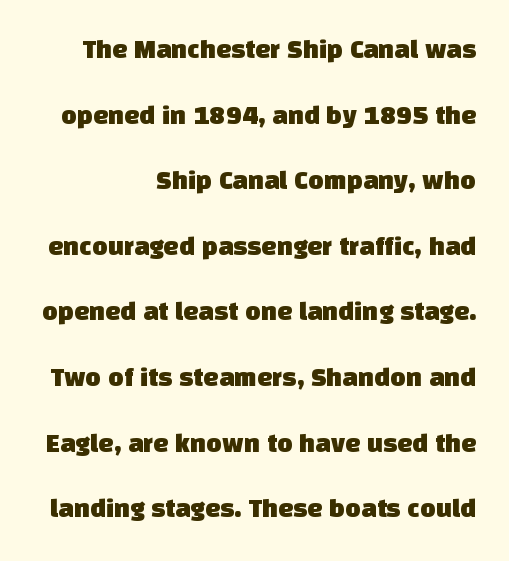
{"underline": "no", "align": "right", "line_spacing": "loose", "line_spacing_ratio": 2.43, "letter_spacing": "normal", "letter_spacing_em": 0.0, "glyph_px": 27}
